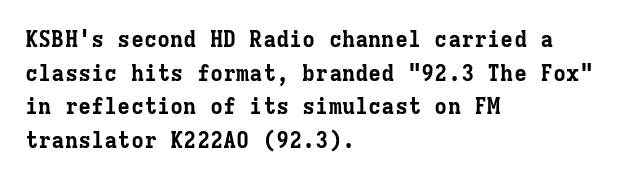
This sample is left-justified, so line endings fall wherever the words run out. Ascenders rise straight up at ninety degrees. Notice how descenders clear the ascenders below comfortably — that's standard leading. Is the type bold? Yes — the strokes are clearly thick and heavy.
